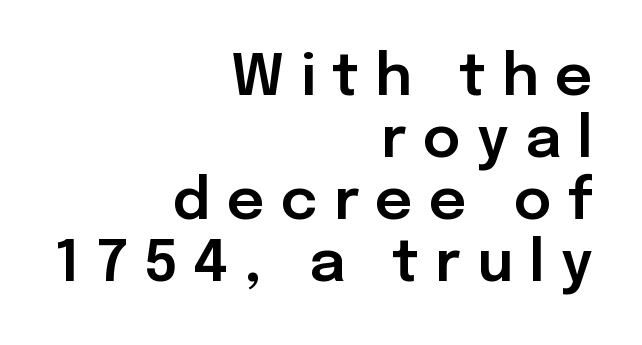
{"serif": "no", "italic": "no", "width": "normal", "stroke_contrast": "low", "x_height": "medium", "monospaced": "no", "underline": "no", "align": "right", "line_spacing": "tight", "line_spacing_ratio": 1.07, "letter_spacing": "wide", "letter_spacing_em": 0.28, "glyph_px": 58}
